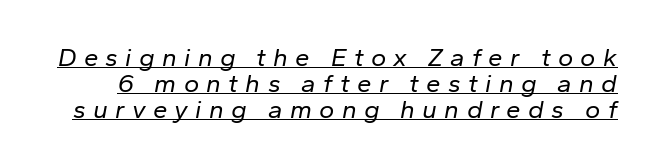
Q: Is the text bold? A: No.
Q: Is the text italic (slanted)? A: Yes, it leans right by about 10 degrees.
Q: Is the text underlined? A: Yes.
Q: Is the spacing between letters normal or unusually wide? A: Unusually wide.
Q: Is the spacing between lines tight, normal or loose? A: Tight.
